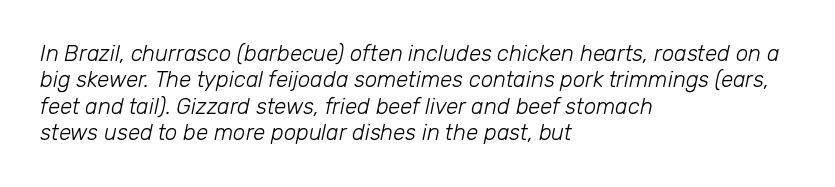
Q: Is the text bold? A: No.
Q: Is the text italic (slanted)? A: Yes, it leans right by about 12 degrees.
Q: Is the text underlined? A: No.
Q: How is the paragraph aligned? A: Left-aligned.
Q: Is the spacing between letters normal or unusually wide? A: Normal.
